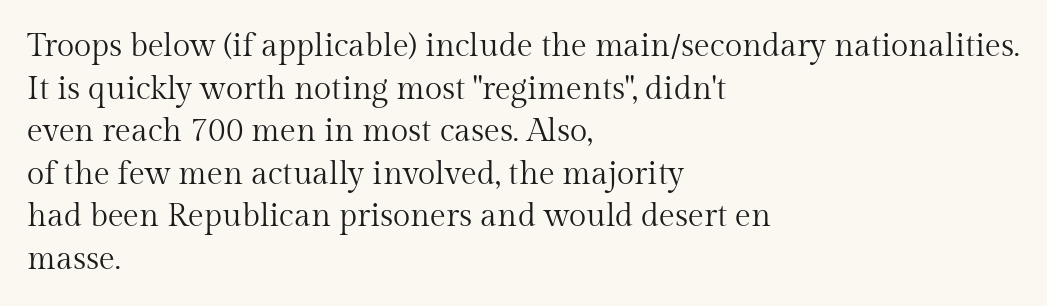
Honestly, the letter spacing is just normal — you wouldn't notice it. You can tell from the footed stems that serif type was used. The type sits square on the baseline with zero lean. Notice how the passage keeps a crisp vertical edge on the left only. The baseline area is clear.
